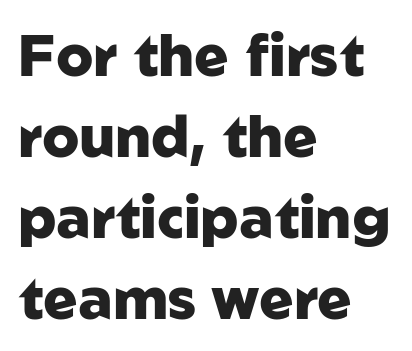
The image shows 57 px heavy sans-serif type, upright; set left-aligned, normal line spacing (1.42x), normal letter spacing, not underlined; low stroke contrast and a medium x-height.
